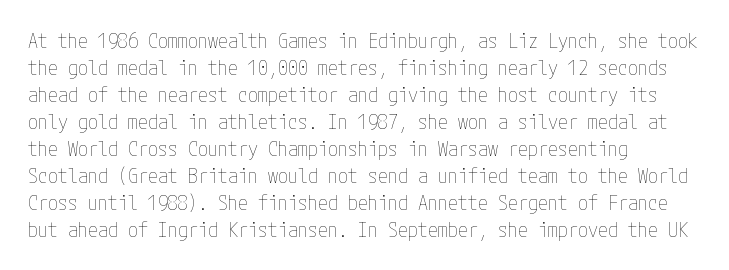
{"italic": "no", "bold": "no", "underline": "no", "align": "left", "line_spacing": "normal", "line_spacing_ratio": 1.35, "letter_spacing": "normal", "letter_spacing_em": 0.0, "glyph_px": 20}
